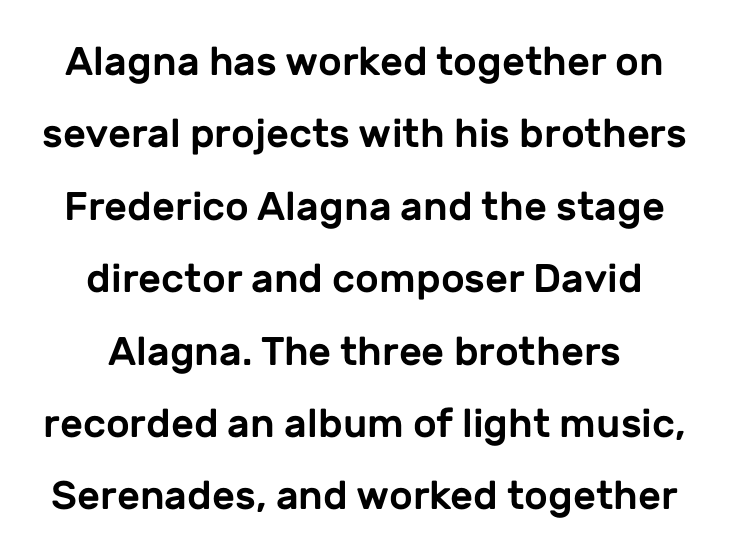
{"serif": "no", "italic": "no", "width": "normal", "stroke_contrast": "low", "x_height": "medium", "monospaced": "no", "underline": "no", "align": "center", "line_spacing_ratio": 1.81, "letter_spacing": "normal", "letter_spacing_em": 0.0, "glyph_px": 40}
